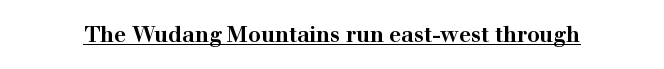
Emphasis is given by a line drawn under the lettering. Weight: bold. Honestly, the letter spacing is just normal — you wouldn't notice it. Is there any slant? The stems are plumb.
